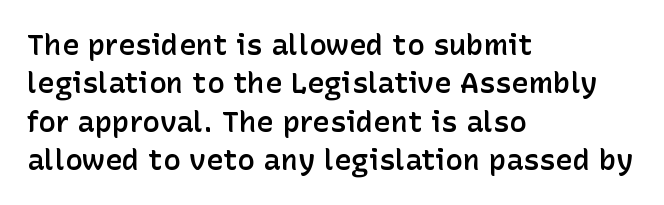
Q: Is the text bold? A: Semi-bold.
Q: Is the text italic (slanted)? A: No, it is upright.
Q: Is the typeface a serif or a sans-serif typeface? A: Sans-serif.
Q: Is the text underlined? A: No.
Q: How is the paragraph aligned? A: Left-aligned.
Q: Is the spacing between letters normal or unusually wide? A: Normal.
Q: Is the spacing between lines tight, normal or loose? A: Normal.
Q: Width (condensed, normal, or wide)? A: Normal.
Q: Stroke contrast? A: Low.
Q: x-height? A: Medium.
Q: Monospaced? A: No.
